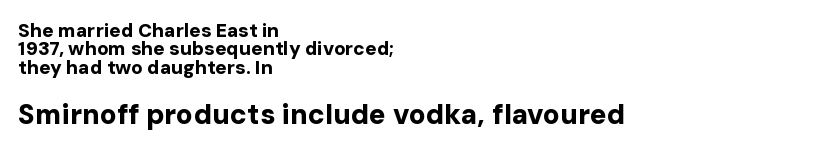
Q: Is the text bold? A: Yes.
Q: Is the text italic (slanted)? A: No, it is upright.
Q: Is the typeface a serif or a sans-serif typeface? A: Sans-serif.
Q: Is the text underlined? A: No.
Q: How is the paragraph aligned? A: Left-aligned.
Q: Is the spacing between letters normal or unusually wide? A: Normal.
Q: Is the spacing between lines tight, normal or loose? A: Tight.
Q: Which block of text is set in a larger size, the first (top) or the second (bottom)? A: The second (bottom) one.
Q: Width (condensed, normal, or wide)? A: Normal.
Q: Stroke contrast? A: Low.
Q: x-height? A: Medium.
Q: Monospaced? A: No.
